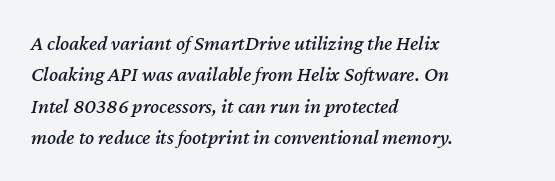
Q: Is the text italic (slanted)? A: Yes, it leans right by about 12 degrees.
Q: Is the text underlined? A: No.
Q: How is the paragraph aligned? A: Left-aligned.
Q: Is the spacing between letters normal or unusually wide? A: Normal.
Q: Is the spacing between lines tight, normal or loose? A: Normal.
